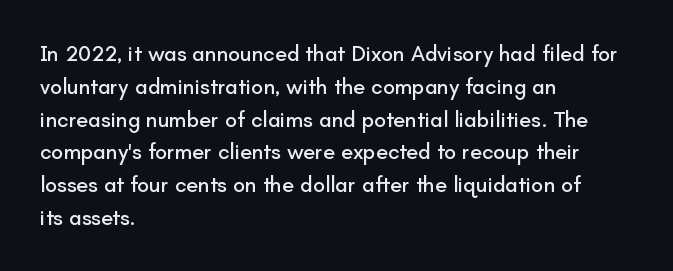
Q: Is the text italic (slanted)? A: No, it is upright.
Q: Is the text underlined? A: No.
Q: How is the paragraph aligned? A: Left-aligned.
Q: Is the spacing between letters normal or unusually wide? A: Normal.
Q: Is the spacing between lines tight, normal or loose? A: Normal.
